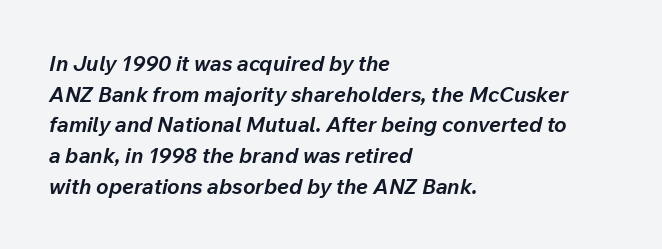
The image shows 21 px bold type, italic (leaning right); set left-aligned, normal line spacing (1.46x), normal letter spacing, not underlined.
